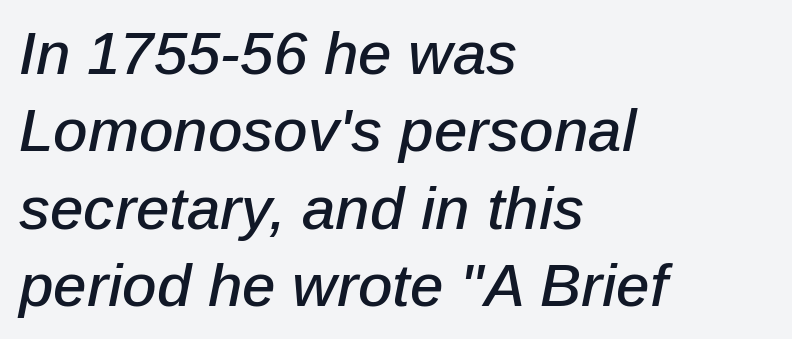
{"italic": "yes", "lean": "right", "slant_degrees": 12, "width": "normal", "stroke_contrast": "low", "x_height": "medium", "monospaced": "no", "underline": "no", "align": "left", "line_spacing": "normal", "line_spacing_ratio": 1.29, "letter_spacing": "normal", "letter_spacing_em": 0.0, "glyph_px": 60}
